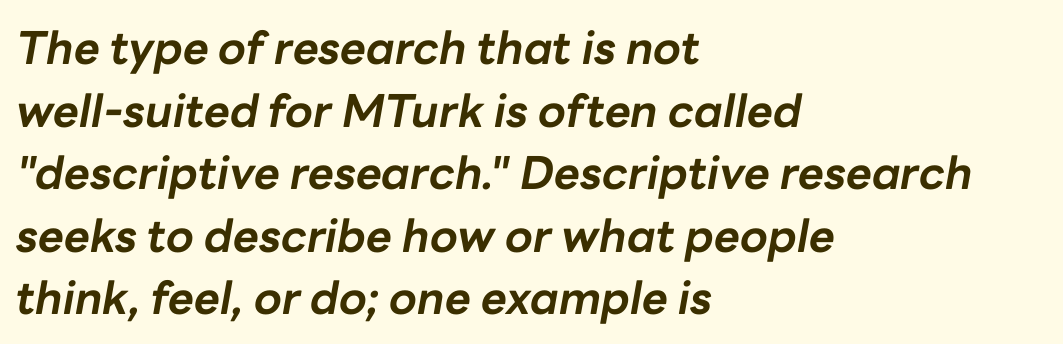
This sample is left-justified, so line endings fall wherever the words run out. Set as a true bold cut, around the 700 mark. The area under the type is left untouched. This is oblique type, the kind used for emphasis or titles.
